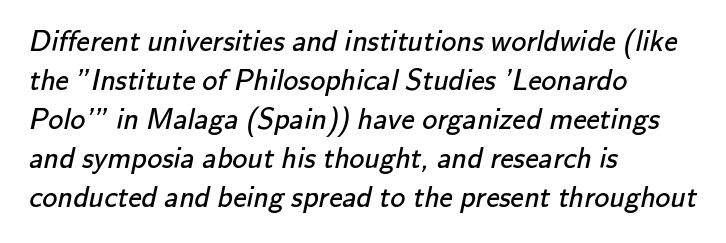
You could not count columns in this text — the font is proportionally spaced. This rendering leaves character spacing at its baseline value. A typesetter would call this leading conventional body-copy spacing. Weight: in the light-to-regular range.
